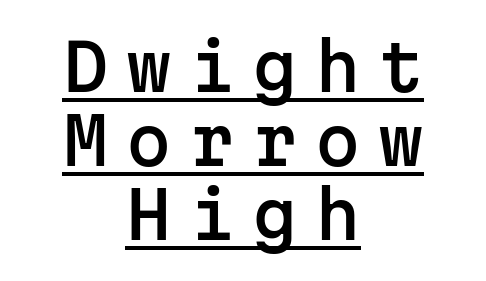
The image shows 65 px sans-serif type, upright, monospaced; set centered, tight line spacing (1.14x), unusually wide letter spacing (+0.27 em), underlined; low stroke contrast and a medium x-height.
